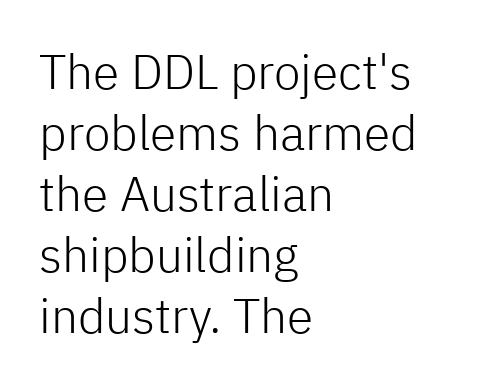
The image shows 48 px light sans-serif type, upright; set left-aligned, normal line spacing (1.27x), normal letter spacing, not underlined; low stroke contrast and a medium x-height.
